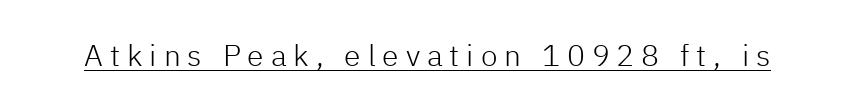
{"serif": "no", "italic": "no", "bold": "no", "weight": "light", "width": "normal", "stroke_contrast": "low", "x_height": "medium", "monospaced": "no", "underline": "yes", "letter_spacing": "wide", "letter_spacing_em": 0.23, "glyph_px": 30}
